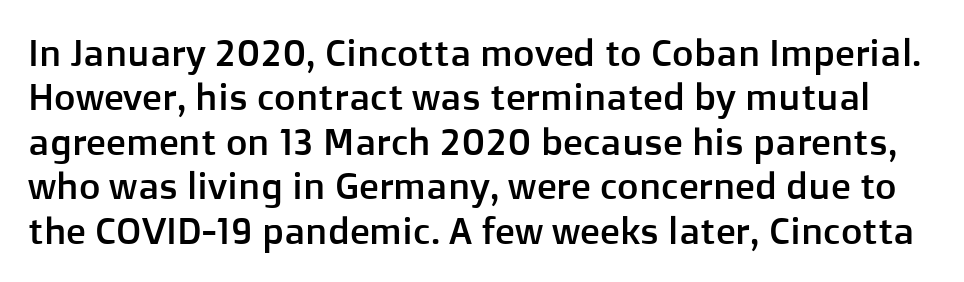
The type family on display is of the sans-serif kind. The specimen reads as upright at a glance. Letter spacing: default. Descenders hang freely into open space. The letters advance in unequal steps, a hallmark of proportional type.
